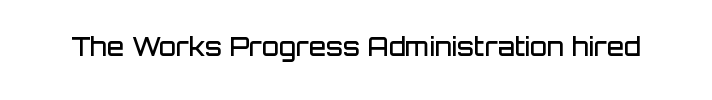
The letters stand upright; this is a roman face. Words appear dense and cohesive because spacing is normal. What weight is shown? A semibold, between regular and bold. The passage shown is not underscored anywhere.
